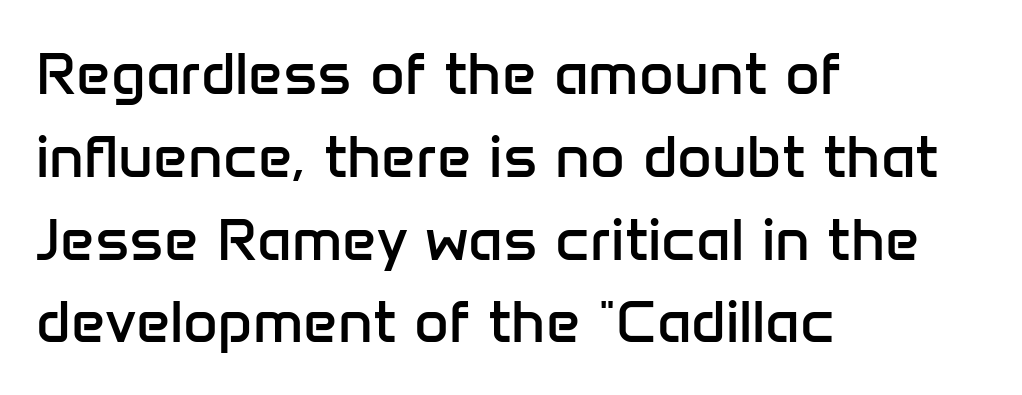
Note the varied advance widths — an 'i' is clearly narrower than an 'm'. Stems here are at most as thick as an everyday book face. The line texture is even and compact thanks to regular tracking. Compared with a centered layout, this one pins lines to the left instead. The passage shown is typeset with a sans-serif family.
